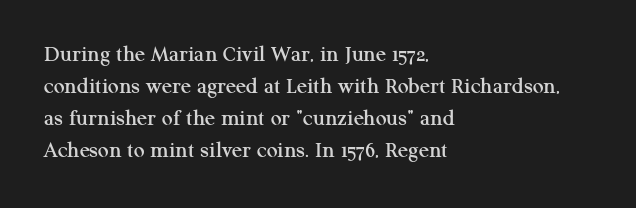
Just letters on the line, the space beneath them empty. Honestly, the row spacing looks completely unremarkable. No italicization has been applied; the sample stays upright. Teacher's note: observe the even left margin — that is flush-left alignment. Glyph-to-glyph distance matches everyday printed text.
